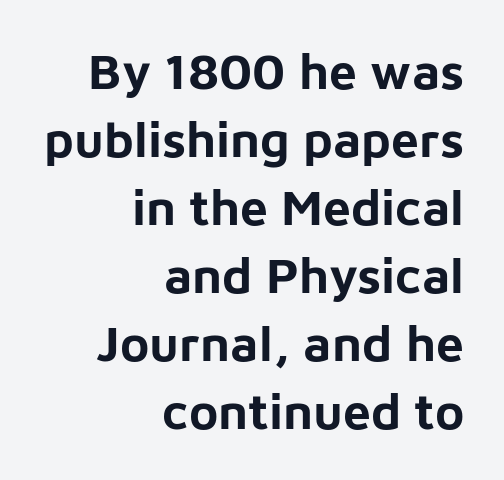
Upright lettering throughout. One-word summary of the alignment: right. Check under the words: just untouched page. Students, observe: this is what conventionally led text looks like. The rendering uses natural spacing where letterforms have individual widths.
